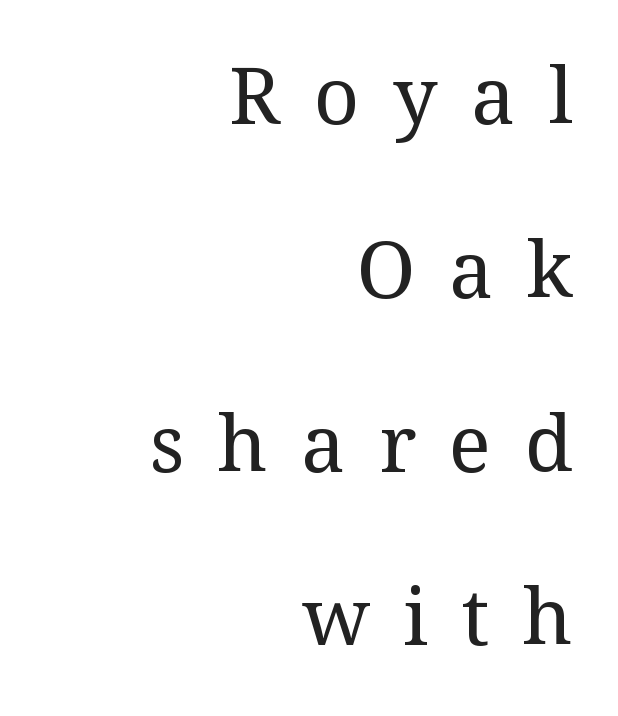
Q: Is the text bold? A: No.
Q: Is the text italic (slanted)? A: No, it is upright.
Q: Is the typeface a serif or a sans-serif typeface? A: Serif.
Q: Is the text underlined? A: No.
Q: How is the paragraph aligned? A: Right-aligned.
Q: Is the spacing between letters normal or unusually wide? A: Unusually wide.
Q: Is the spacing between lines tight, normal or loose? A: Loose.
Q: Width (condensed, normal, or wide)? A: Normal.
Q: Stroke contrast? A: Medium.
Q: x-height? A: Medium.
Q: Monospaced? A: No.
